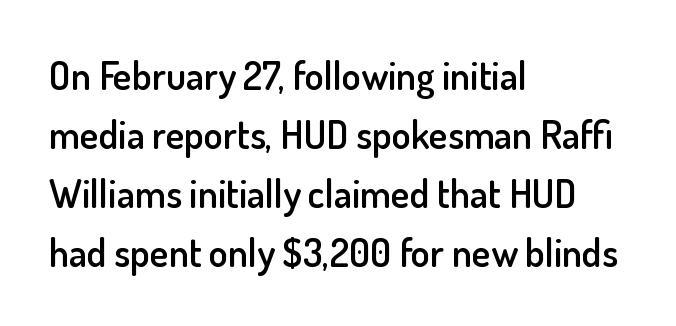
Q: Is the text bold? A: Semi-bold.
Q: Is the text italic (slanted)? A: No, it is upright.
Q: Is the typeface a serif or a sans-serif typeface? A: Sans-serif.
Q: Is the text underlined? A: No.
Q: How is the paragraph aligned? A: Left-aligned.
Q: Is the spacing between letters normal or unusually wide? A: Normal.
Q: Is the spacing between lines tight, normal or loose? A: Normal.
Q: Width (condensed, normal, or wide)? A: Normal.
Q: Stroke contrast? A: Low.
Q: x-height? A: Small.
Q: Monospaced? A: No.
